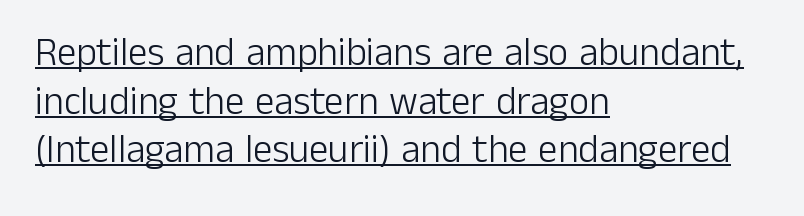
Q: Is the text bold? A: No.
Q: Is the text italic (slanted)? A: No, it is upright.
Q: Is the typeface a serif or a sans-serif typeface? A: Sans-serif.
Q: Is the text underlined? A: Yes.
Q: How is the paragraph aligned? A: Left-aligned.
Q: Is the spacing between letters normal or unusually wide? A: Normal.
Q: Is the spacing between lines tight, normal or loose? A: Normal.
Q: Width (condensed, normal, or wide)? A: Normal.
Q: Stroke contrast? A: Low.
Q: x-height? A: Medium.
Q: Monospaced? A: No.
